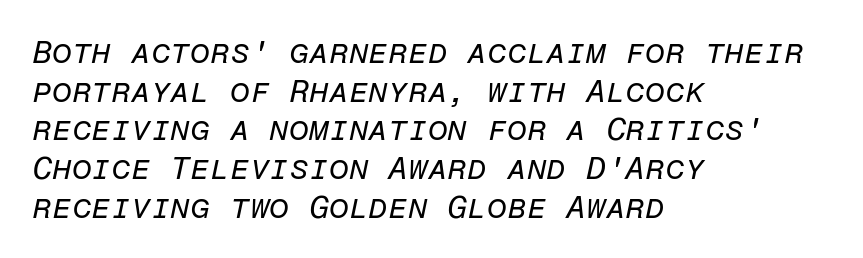
{"italic": "yes", "lean": "right", "slant_degrees": 12, "bold": "no", "weight": "regular", "width": "normal", "stroke_contrast": "low", "x_height": "medium", "monospaced": "yes", "underline": "no", "align": "left", "line_spacing_ratio": 1.21, "letter_spacing": "normal", "letter_spacing_em": 0.0, "glyph_px": 32}
